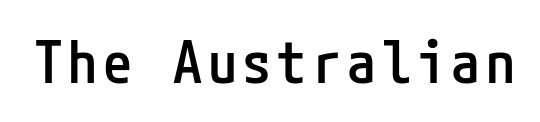
The image shows 58 px semibold, condensed sans-serif type, upright; set not underlined; low stroke contrast and a medium x-height.
